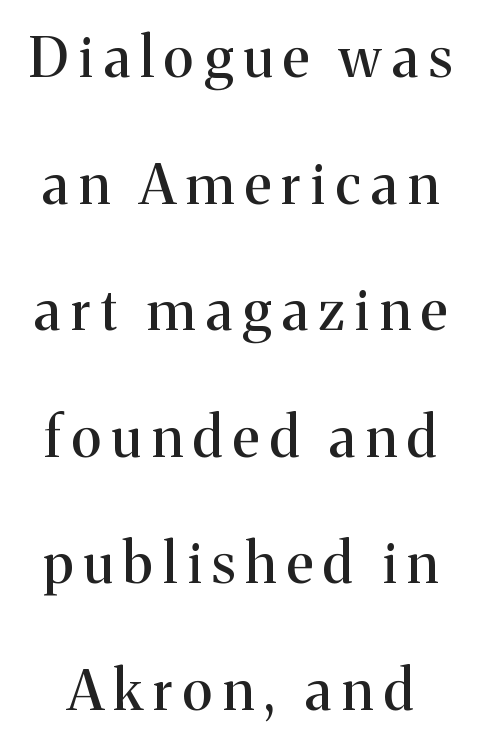
Regarding leading, the lines here are spaced well apart. Do the characters align in a grid? No, the font is proportional. The words here are not underlined. Note: serifs present on the glyphs. Italic? Not at all — the glyphs are vertical.
